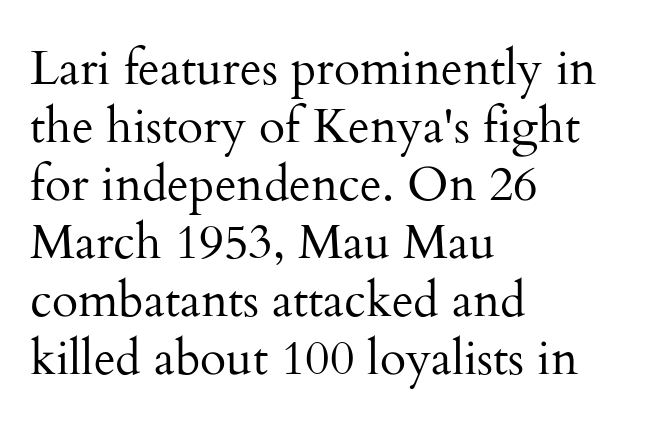
Q: Is the text bold? A: No.
Q: Is the text italic (slanted)? A: No, it is upright.
Q: Is the typeface a serif or a sans-serif typeface? A: Serif.
Q: Is the text underlined? A: No.
Q: How is the paragraph aligned? A: Left-aligned.
Q: Is the spacing between letters normal or unusually wide? A: Normal.
Q: Width (condensed, normal, or wide)? A: Normal.
Q: Stroke contrast? A: Medium.
Q: x-height? A: Small.
Q: Monospaced? A: No.
